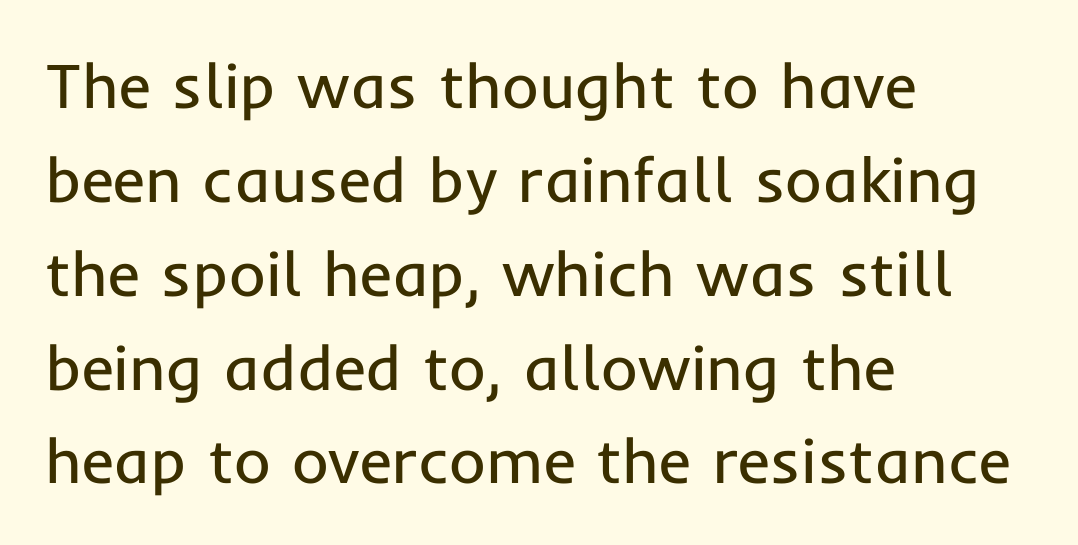
The ragged edge is on the right, which tells us the setting is flush left. A typesetter would call this proportional, since set widths differ per character. The words here are not underlined. Compared with a typical body face, this is equally light or lighter still. Regular leading. The letters carry no serifs — their stems end cleanly without finishing strokes.
